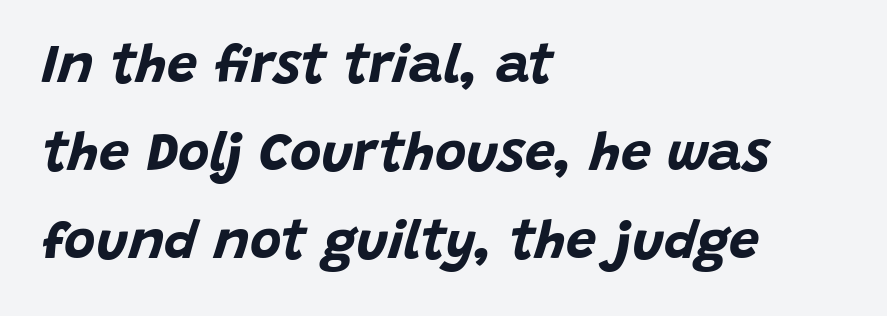
Q: Is the text bold? A: Yes.
Q: Is the text italic (slanted)? A: Yes, it leans right by about 15 degrees.
Q: Is the text underlined? A: No.
Q: How is the paragraph aligned? A: Left-aligned.
Q: Is the spacing between letters normal or unusually wide? A: Normal.
Q: Is the spacing between lines tight, normal or loose? A: Normal.
Q: Width (condensed, normal, or wide)? A: Normal.
Q: Stroke contrast? A: Low.
Q: x-height? A: Large.
Q: Monospaced? A: No.
